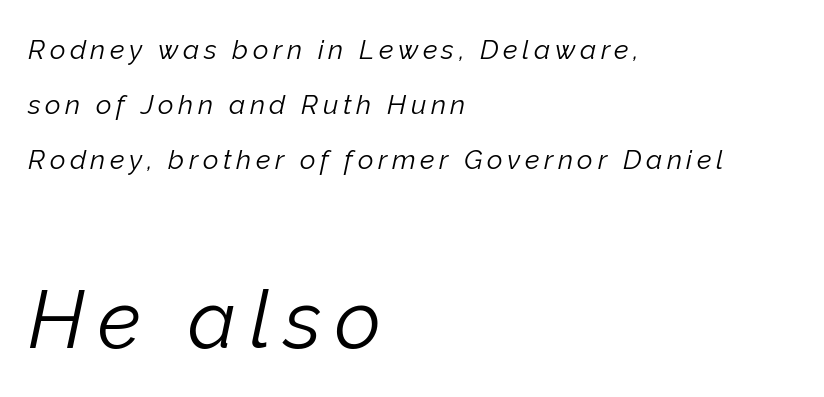
The image shows 80 px light type, italic (leaning right); set left-aligned, loose line spacing (2.03x), not underlined; the second (bottom) block is 2.96x larger; low stroke contrast and a medium x-height.
